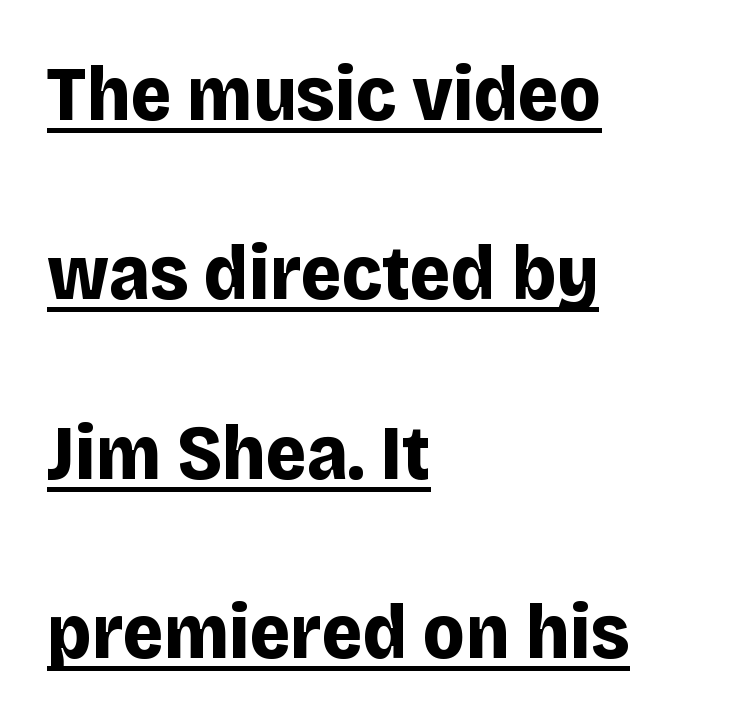
Q: Is the text bold? A: Yes.
Q: Is the text italic (slanted)? A: No, it is upright.
Q: Is the typeface a serif or a sans-serif typeface? A: Sans-serif.
Q: Is the text underlined? A: Yes.
Q: How is the paragraph aligned? A: Left-aligned.
Q: Is the spacing between letters normal or unusually wide? A: Normal.
Q: Is the spacing between lines tight, normal or loose? A: Loose.
Q: Width (condensed, normal, or wide)? A: Normal.
Q: Stroke contrast? A: Low.
Q: x-height? A: Large.
Q: Monospaced? A: No.
